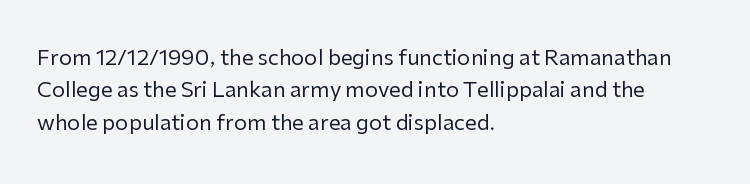
Words float on clear page, feet unadorned. Letters have the restrained weight of plain body copy at most. Horizontal alignment here is leftward, the default for most running prose. Whoever set this chose a conventional vertical rhythm. This sample uses an upright cut, with every glyph sitting square on the baseline.
